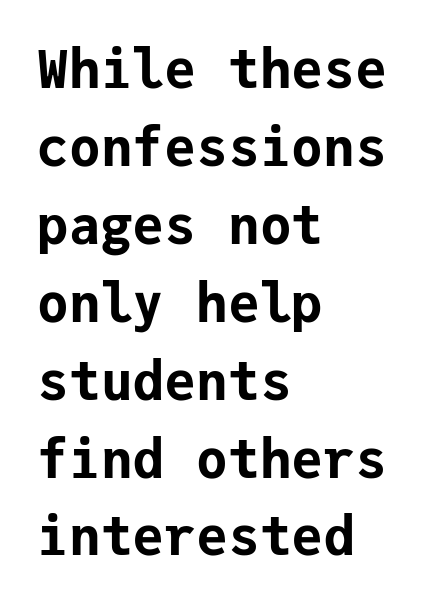
{"serif": "no", "italic": "no", "bold": "yes", "weight": "bold", "width": "normal", "stroke_contrast": "low", "x_height": "medium", "monospaced": "yes", "underline": "no", "align": "left", "line_spacing": "normal", "line_spacing_ratio": 1.47, "letter_spacing": "normal", "letter_spacing_em": 0.0, "glyph_px": 53}
